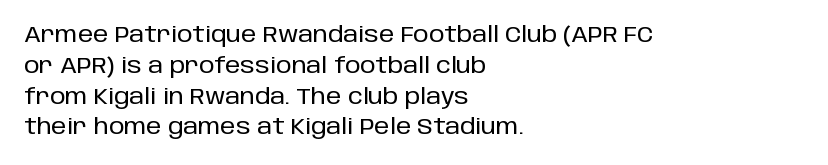
A classic flush-left, rag-right setting is used for this passage. Rendered with straight, roman letterforms. The rendering uses a moderate line-height, typical for paragraphs. In terms of letterspacing, this is plain default setting.
